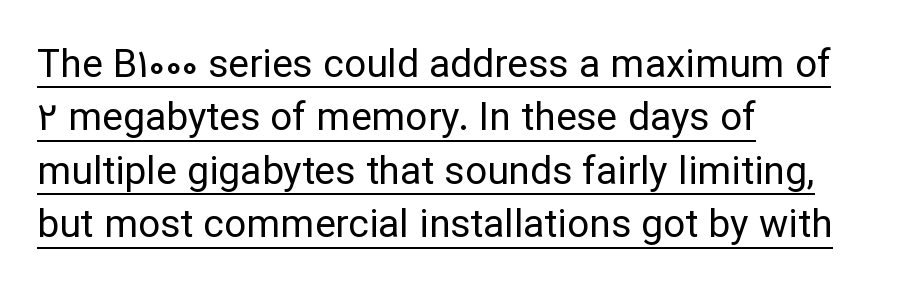
{"serif": "no", "italic": "no", "bold": "no", "weight": "regular", "width": "normal", "stroke_contrast": "low", "x_height": "medium", "monospaced": "no", "underline": "yes", "align": "left", "line_spacing": "normal", "line_spacing_ratio": 1.37, "letter_spacing": "normal", "letter_spacing_em": 0.0, "glyph_px": 39}
